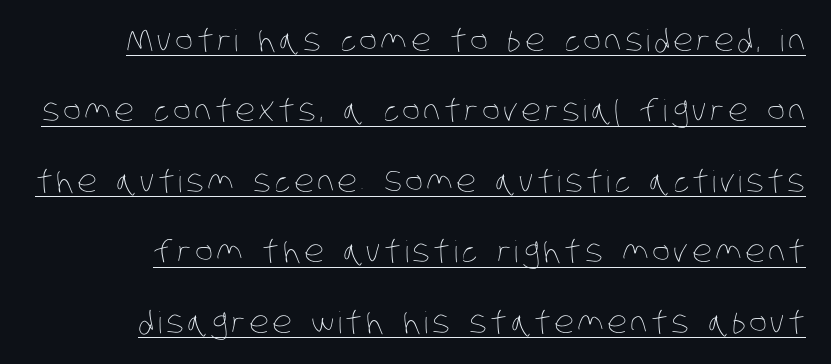
Q: Is the text bold? A: No.
Q: Is the text underlined? A: Yes.
Q: Is the spacing between lines tight, normal or loose? A: Loose.
Q: Width (condensed, normal, or wide)? A: Condensed.
Q: Stroke contrast? A: Low.
Q: x-height? A: Large.
Q: Monospaced? A: No.
